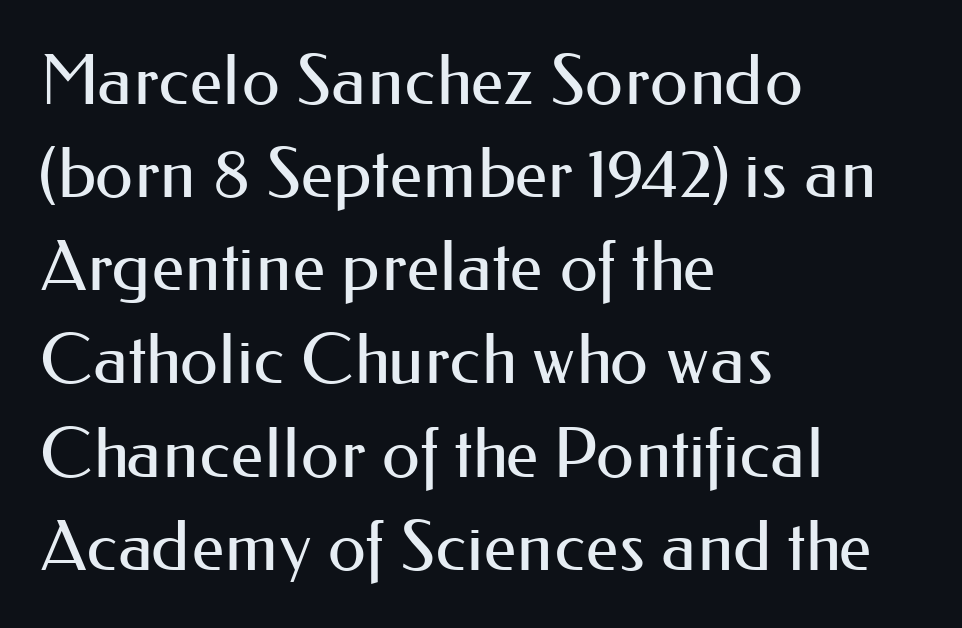
Q: Is the text bold? A: No.
Q: Is the text italic (slanted)? A: No, it is upright.
Q: Is the typeface a serif or a sans-serif typeface? A: Sans-serif.
Q: Is the text underlined? A: No.
Q: How is the paragraph aligned? A: Left-aligned.
Q: Is the spacing between letters normal or unusually wide? A: Normal.
Q: Is the spacing between lines tight, normal or loose? A: Normal.
Q: Width (condensed, normal, or wide)? A: Normal.
Q: Stroke contrast? A: Medium.
Q: x-height? A: Small.
Q: Monospaced? A: No.
